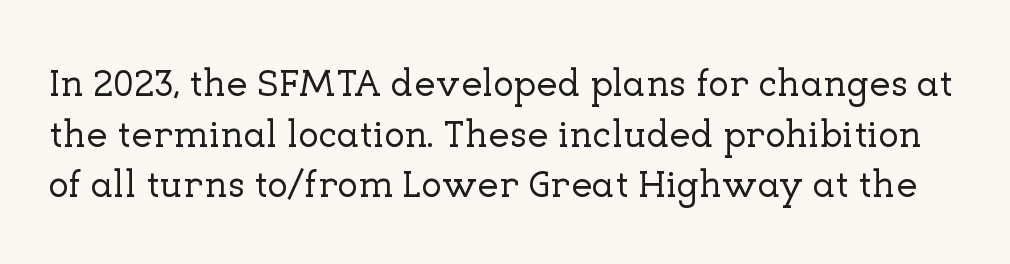
Q: Is the text italic (slanted)? A: No, it is upright.
Q: Is the typeface a serif or a sans-serif typeface? A: Serif.
Q: Is the text underlined? A: No.
Q: Is the spacing between letters normal or unusually wide? A: Normal.
Q: Is the spacing between lines tight, normal or loose? A: Normal.
Q: Width (condensed, normal, or wide)? A: Normal.
Q: Stroke contrast? A: Low.
Q: x-height? A: Medium.
Q: Monospaced? A: No.
